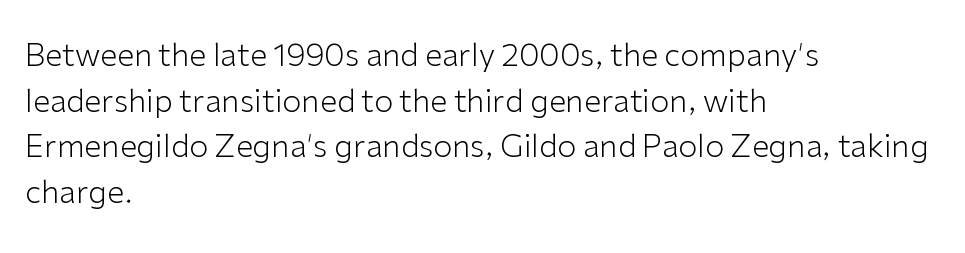
Q: Is the text bold? A: No.
Q: Is the text italic (slanted)? A: No, it is upright.
Q: Is the typeface a serif or a sans-serif typeface? A: Sans-serif.
Q: Is the text underlined? A: No.
Q: How is the paragraph aligned? A: Left-aligned.
Q: Is the spacing between letters normal or unusually wide? A: Normal.
Q: Is the spacing between lines tight, normal or loose? A: Normal.
Q: Width (condensed, normal, or wide)? A: Normal.
Q: Stroke contrast? A: Low.
Q: x-height? A: Medium.
Q: Monospaced? A: No.
